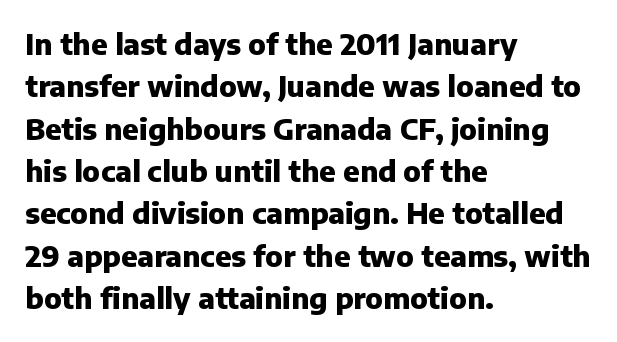
Q: Is the text bold? A: Yes.
Q: Is the text italic (slanted)? A: No, it is upright.
Q: Is the typeface a serif or a sans-serif typeface? A: Sans-serif.
Q: Is the text underlined? A: No.
Q: How is the paragraph aligned? A: Left-aligned.
Q: Is the spacing between letters normal or unusually wide? A: Normal.
Q: Is the spacing between lines tight, normal or loose? A: Normal.
Q: Width (condensed, normal, or wide)? A: Normal.
Q: Stroke contrast? A: Low.
Q: x-height? A: Medium.
Q: Monospaced? A: No.
